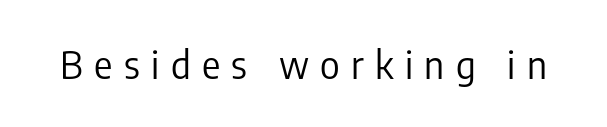
What stands out about the letter spacing? Its width — letters are far apart. The strip under each line holds only bare page. Style check: upright. The designer went with a sans here, leaving each stem footless. Stem width sits at or under what a default text font uses. Note the varied advance widths — an 'i' is clearly narrower than an 'm'.
